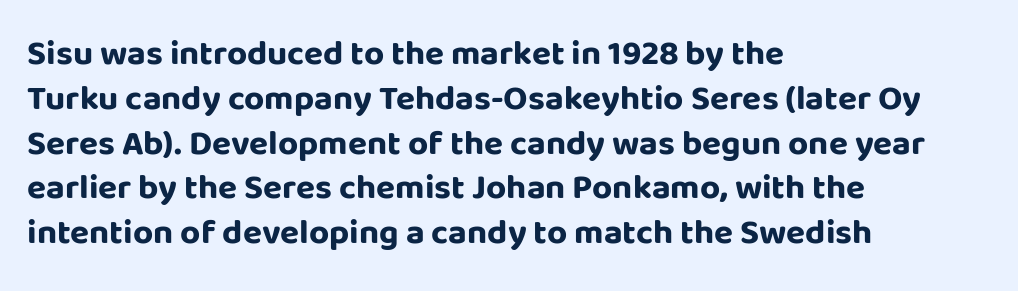
Q: Is the text bold? A: Yes.
Q: Is the text italic (slanted)? A: No, it is upright.
Q: Is the typeface a serif or a sans-serif typeface? A: Sans-serif.
Q: Is the text underlined? A: No.
Q: How is the paragraph aligned? A: Left-aligned.
Q: Is the spacing between letters normal or unusually wide? A: Normal.
Q: Is the spacing between lines tight, normal or loose? A: Normal.
Q: Width (condensed, normal, or wide)? A: Normal.
Q: Stroke contrast? A: Low.
Q: x-height? A: Large.
Q: Monospaced? A: No.
